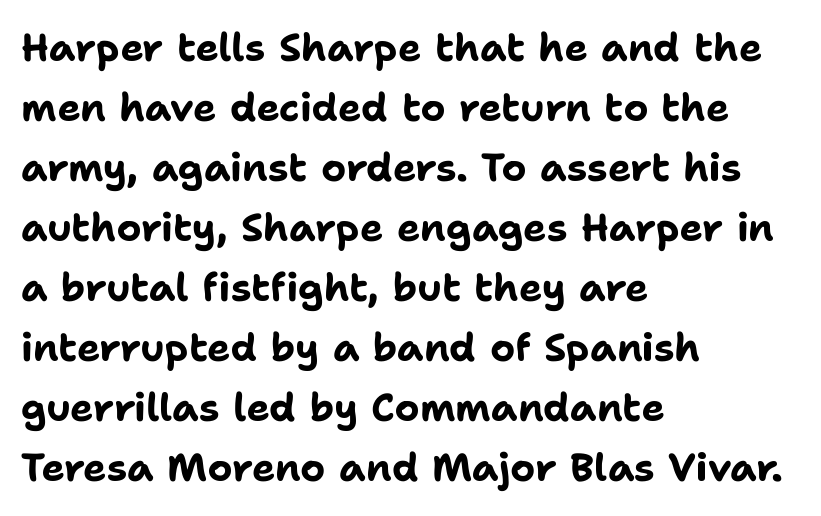
{"serif": "no", "italic": "no", "bold": "yes", "weight": "bold", "width": "normal", "stroke_contrast": "low", "x_height": "medium", "monospaced": "no", "underline": "no", "align": "left", "line_spacing": "normal", "line_spacing_ratio": 1.54, "letter_spacing": "normal", "letter_spacing_em": 0.0, "glyph_px": 39}
